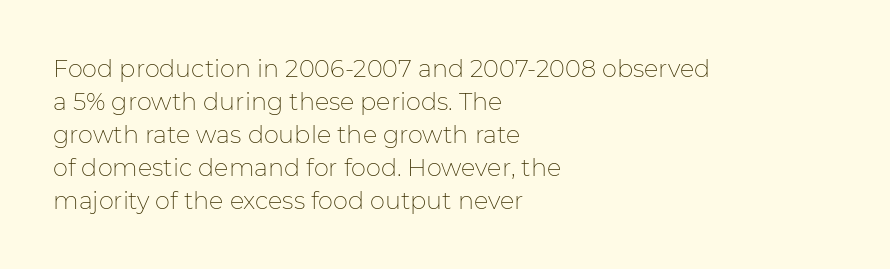
Q: Is the text bold? A: No.
Q: Is the text italic (slanted)? A: No, it is upright.
Q: Is the text underlined? A: No.
Q: How is the paragraph aligned? A: Left-aligned.
Q: Is the spacing between letters normal or unusually wide? A: Normal.
Q: Is the spacing between lines tight, normal or loose? A: Normal.
